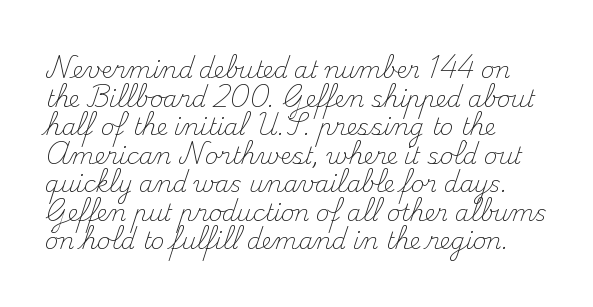
The image shows 23 px text type; set left-aligned, line spacing 1.24x, normal letter spacing, not underlined.
